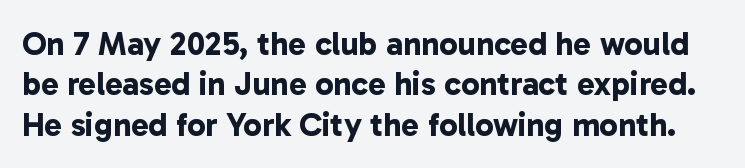
{"serif": "no", "bold": "yes", "weight": "bold", "width": "normal", "stroke_contrast": "low", "x_height": "medium", "monospaced": "no", "underline": "no", "line_spacing_ratio": 1.22, "letter_spacing": "normal", "letter_spacing_em": 0.0, "glyph_px": 33}
